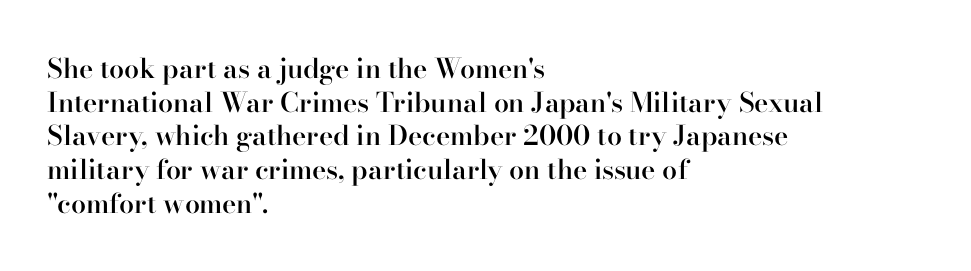
Does the copy run flush right? No — it runs flush left. The passage shown has conventional tracking throughout. Compared with an ordinary text face, these strokes are moderately heavier — a semibold. Unlike italic type, these characters show no tilt at all. No word sits above an underline.
